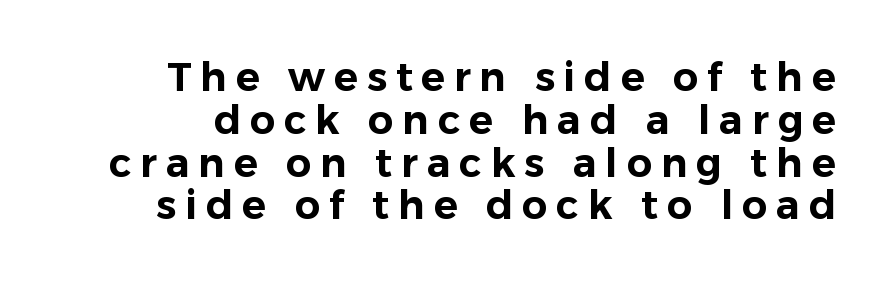
Unmarked baselines from the first word to the last. The face used here is rendered with a markedly widened letterfit. Are there feet on the stems? There aren't — it's a sans. A typesetter would call this proportional, since set widths differ per character.
